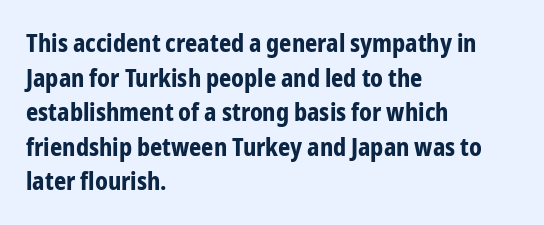
The image shows 24 px bold type, upright; set left-aligned, normal line spacing (1.44x), normal letter spacing, not underlined.
